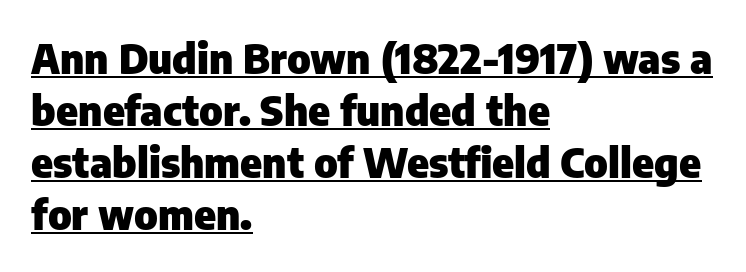
The image shows 41 px heavy sans-serif type, upright; set left-aligned, normal line spacing (1.27x), normal letter spacing, underlined; low stroke contrast and a medium x-height.
